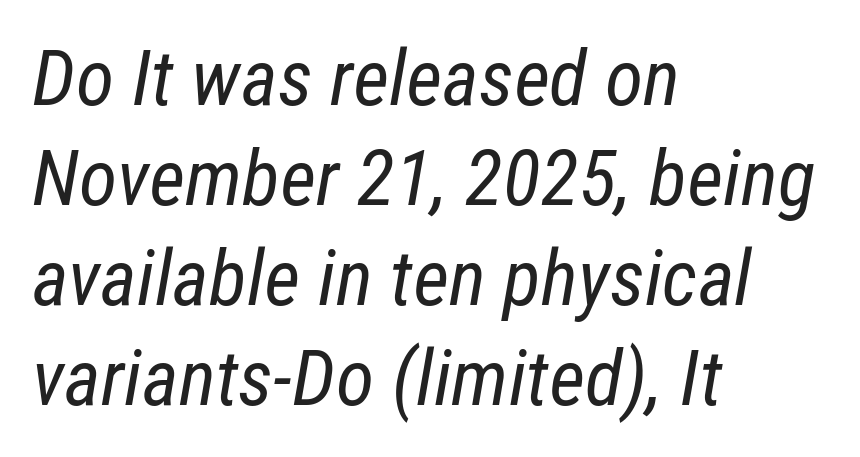
Q: Is the text bold? A: No.
Q: Is the text italic (slanted)? A: Yes, it leans right by about 12 degrees.
Q: Is the text underlined? A: No.
Q: How is the paragraph aligned? A: Left-aligned.
Q: Is the spacing between letters normal or unusually wide? A: Normal.
Q: Is the spacing between lines tight, normal or loose? A: Normal.
Q: Width (condensed, normal, or wide)? A: Condensed.
Q: Stroke contrast? A: Low.
Q: x-height? A: Medium.
Q: Monospaced? A: No.
